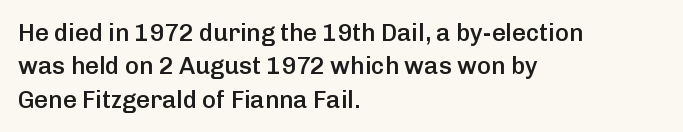
Does the lettering tilt? It doesn't — this is upright. Students, this is semibold: more ink than regular, less than bold. Is the block centered? No — it sits flush against the left margin. The block of text has a typical density, with ordinary space between rows.
